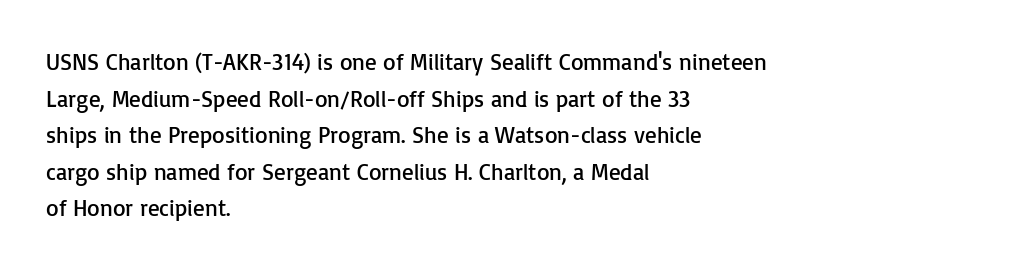
Notice how descenders clear the ascenders below comfortably — that's standard leading. Heft: none added — not bold. Posture: upright roman. The tracking reads as untouched default to a designer's eye. If you drew a ruler down the left edge, every line would touch it.
